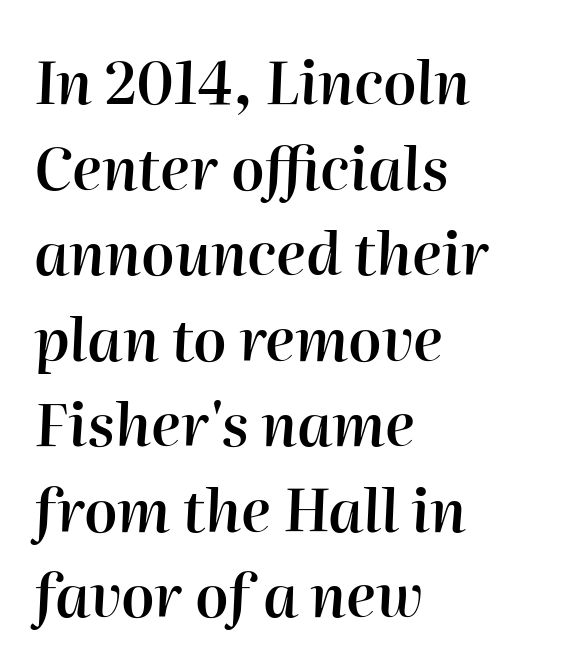
Q: Is the text bold? A: Semi-bold.
Q: Is the text italic (slanted)? A: Yes, it leans right by about 2 degrees.
Q: Is the text underlined? A: No.
Q: How is the paragraph aligned? A: Left-aligned.
Q: Is the spacing between letters normal or unusually wide? A: Normal.
Q: Is the spacing between lines tight, normal or loose? A: Normal.
Q: Width (condensed, normal, or wide)? A: Normal.
Q: Stroke contrast? A: High.
Q: x-height? A: Medium.
Q: Monospaced? A: No.
